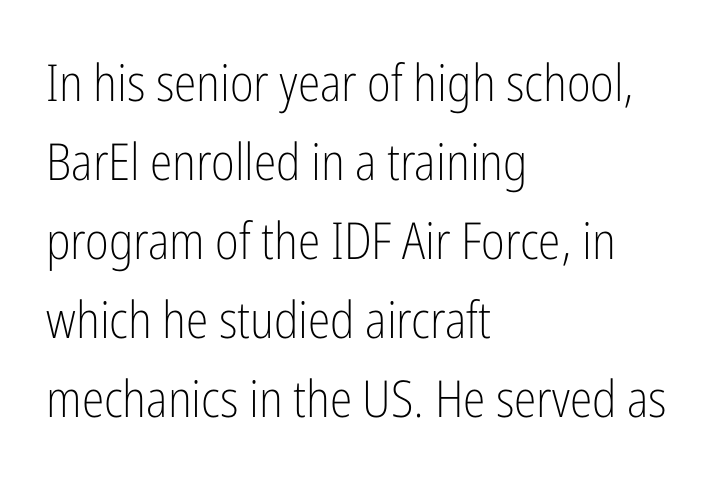
{"serif": "no", "italic": "no", "bold": "no", "weight": "light", "width": "condensed", "stroke_contrast": "low", "x_height": "medium", "monospaced": "no", "underline": "no", "align": "left", "line_spacing": "normal", "line_spacing_ratio": 1.55, "letter_spacing": "normal", "letter_spacing_em": 0.0, "glyph_px": 51}
